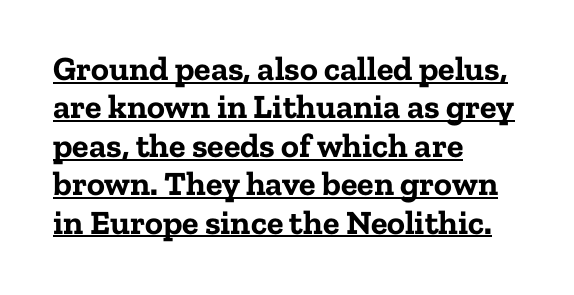
Regarding leading, the lines here are crowded together. Characters follow at the spacing the type designer built in. Teacher's note: observe the even left margin — that is flush-left alignment. The rendering uses natural spacing where letterforms have individual widths. The sample's only ornament is a line tracing under the words. The passage shown is typeset with a serif family.
